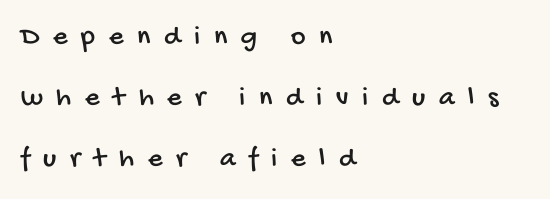
The image shows 28 px condensed sans-serif type; set left-aligned, loose line spacing (2.18x), unusually wide letter spacing (+0.49 em), not underlined; low stroke contrast and a large x-height.
